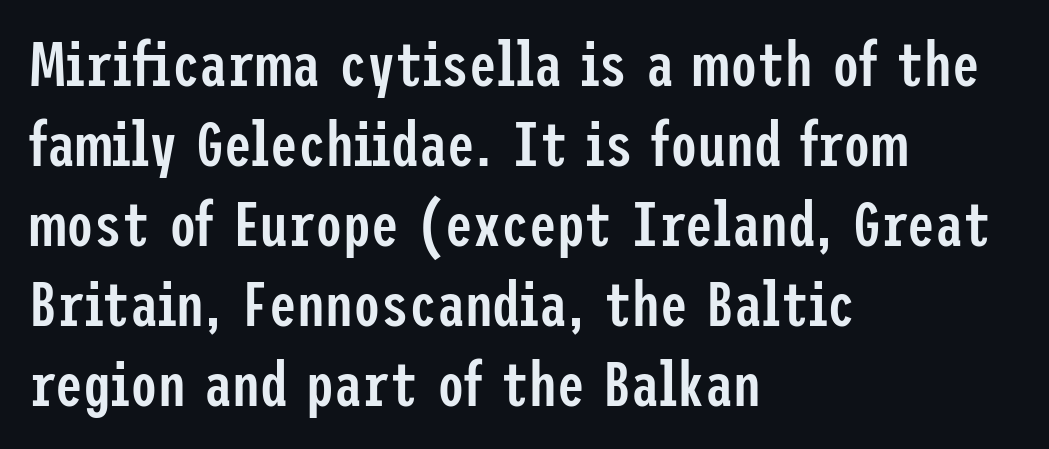
Tracking here is standard; glyphs follow each other at the usual distance. A bare baseline throughout the passage. Notice how descenders clear the ascenders below comfortably — that's standard leading. Note: no serifs on the glyphs.
